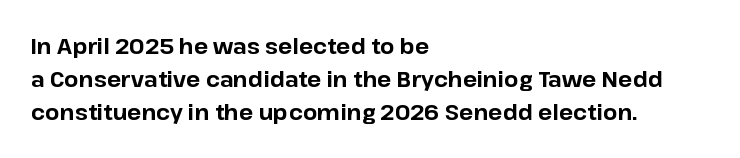
The font is running at its bold setting. Letters rest on an invisible, unmarked baseline. Students, note that the glyphs here touch the page at normal intervals. The rendering anchors every line to the left-hand side.
